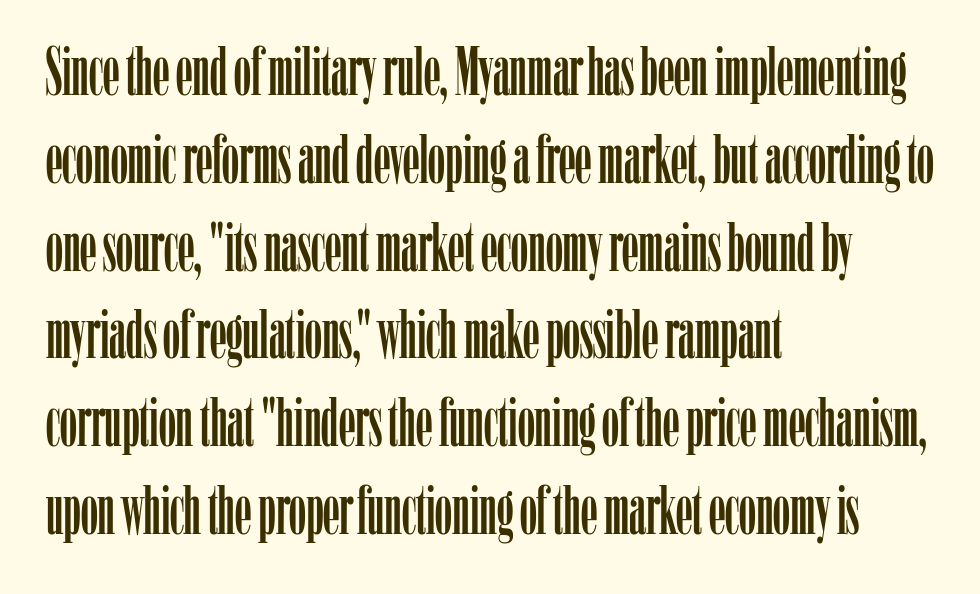
Q: Is the text italic (slanted)? A: No, it is upright.
Q: Is the typeface a serif or a sans-serif typeface? A: Serif.
Q: Is the text underlined? A: No.
Q: How is the paragraph aligned? A: Left-aligned.
Q: Is the spacing between letters normal or unusually wide? A: Normal.
Q: Is the spacing between lines tight, normal or loose? A: Normal.
Q: Width (condensed, normal, or wide)? A: Condensed.
Q: Stroke contrast? A: Low.
Q: x-height? A: Medium.
Q: Monospaced? A: No.
